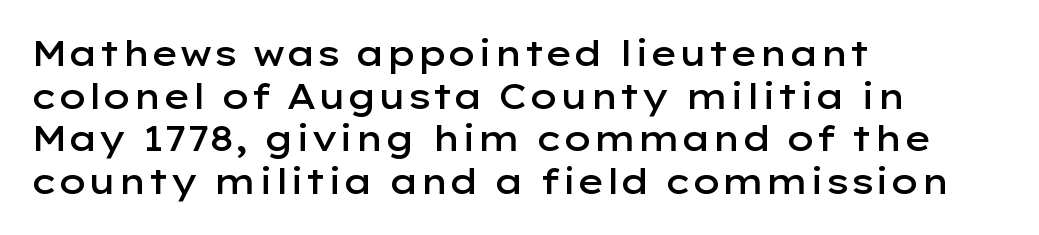
{"serif": "no", "italic": "no", "bold": "semi", "weight": "semibold", "width": "wide", "stroke_contrast": "low", "x_height": "medium", "monospaced": "no", "underline": "no", "align": "left", "line_spacing_ratio": 1.22, "letter_spacing": "normal", "letter_spacing_em": 0.0, "glyph_px": 35}
